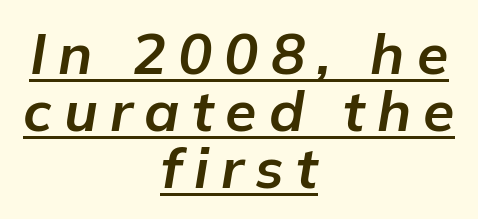
Quick note: interline space is minimal. The rendered words wear a rule along their underside. These lines are rendered in a variable-pitch font. Stroke thickness is high; the sample reads as a true bold. Inter-character spacing is expanded well beyond the font's built-in metrics.
